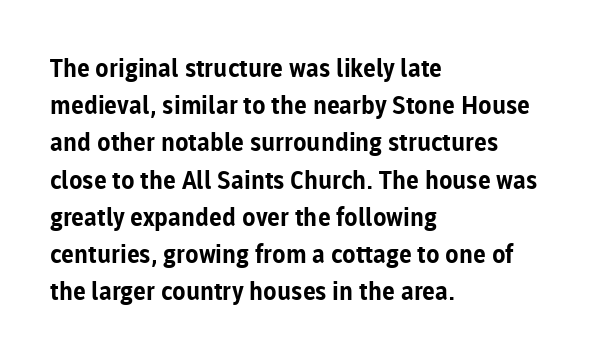
Q: Is the text bold? A: Yes.
Q: Is the text italic (slanted)? A: No, it is upright.
Q: Is the text underlined? A: No.
Q: How is the paragraph aligned? A: Left-aligned.
Q: Is the spacing between letters normal or unusually wide? A: Normal.
Q: Is the spacing between lines tight, normal or loose? A: Normal.
